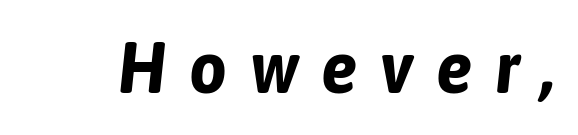
{"italic": "yes", "lean": "right", "slant_degrees": 6, "bold": "yes", "weight": "bold", "width": "condensed", "stroke_contrast": "low", "x_height": "medium", "monospaced": "no", "underline": "no", "letter_spacing": "wide", "letter_spacing_em": 0.31, "glyph_px": 73}
